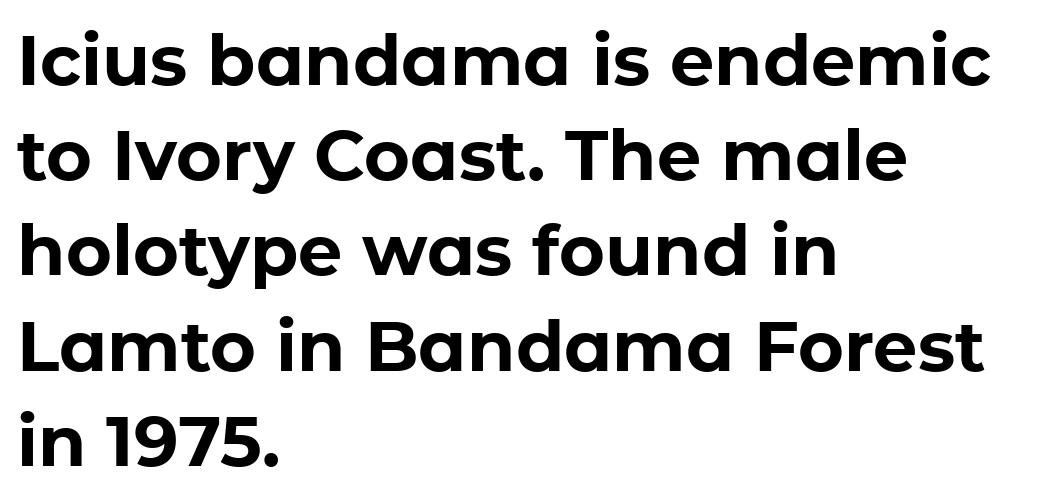
Is this a fixed-width face? No — the glyphs have proportional, varying widths. I'd call this a sans setting — the letters go barefoot. Quick note: underline off. Style check: upright. Summary of vertical rhythm: regular, with standard interline spacing.
